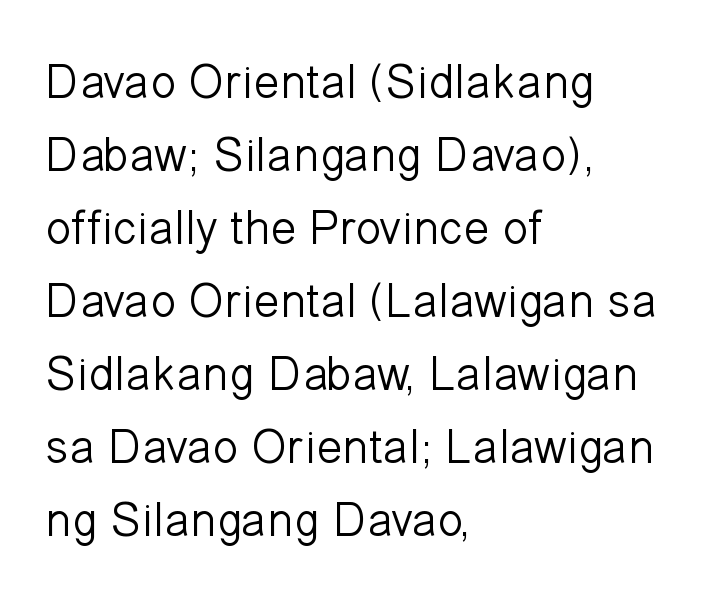
The image shows 48 px light sans-serif type, upright; set left-aligned, normal line spacing (1.52x), normal letter spacing, not underlined; low stroke contrast and a medium x-height.
